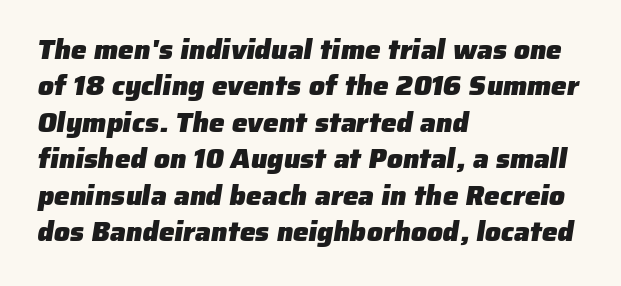
Q: Is the text bold? A: Yes.
Q: Is the typeface a serif or a sans-serif typeface? A: Sans-serif.
Q: Is the text underlined? A: No.
Q: How is the paragraph aligned? A: Left-aligned.
Q: Is the spacing between letters normal or unusually wide? A: Normal.
Q: Is the spacing between lines tight, normal or loose? A: Normal.
Q: Width (condensed, normal, or wide)? A: Normal.
Q: Stroke contrast? A: Low.
Q: x-height? A: Medium.
Q: Monospaced? A: No.
